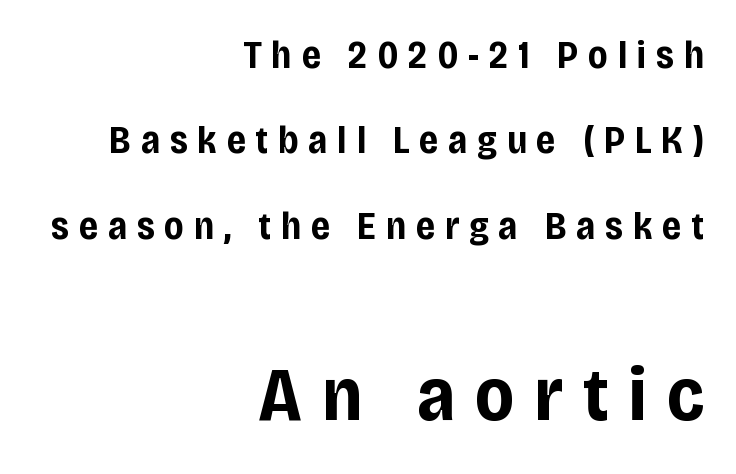
The image shows 76 px bold, condensed sans-serif type, upright; set right-aligned, loose line spacing (2.25x), unusually wide letter spacing (+0.26 em), not underlined; the second (bottom) block is 2.0x larger; low stroke contrast and a large x-height.
